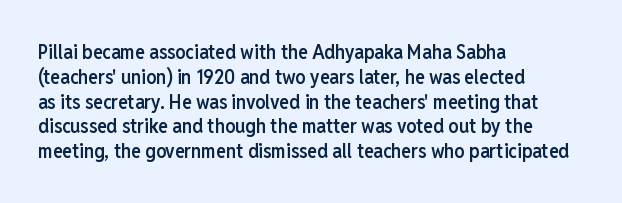
The image shows 20 px text type, upright; set left-aligned, line spacing 1.24x, normal letter spacing, not underlined.
